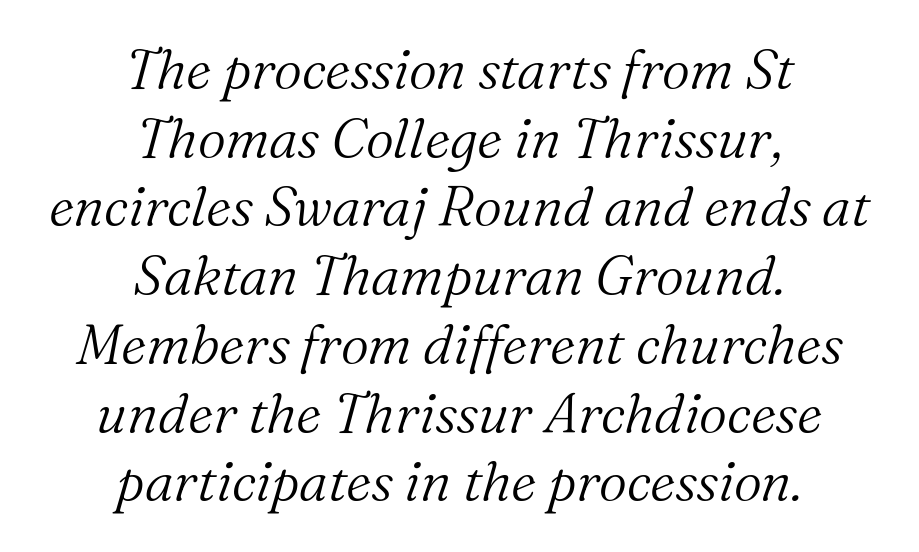
Q: Is the text bold? A: No.
Q: Is the text italic (slanted)? A: Yes, it leans right by about 16 degrees.
Q: Is the typeface a serif or a sans-serif typeface? A: Serif.
Q: Is the text underlined? A: No.
Q: How is the paragraph aligned? A: Centered.
Q: Is the spacing between letters normal or unusually wide? A: Normal.
Q: Is the spacing between lines tight, normal or loose? A: Normal.
Q: Width (condensed, normal, or wide)? A: Normal.
Q: Stroke contrast? A: Medium.
Q: x-height? A: Medium.
Q: Monospaced? A: No.
